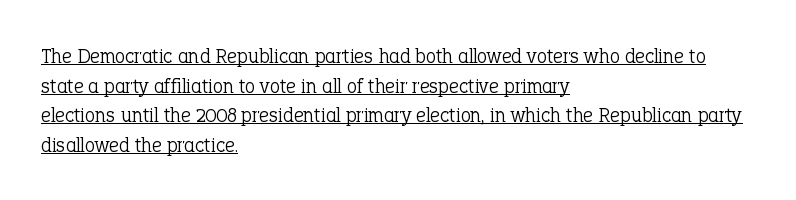
The image shows 21 px text type, upright; set left-aligned, normal line spacing (1.41x), normal letter spacing, underlined.
